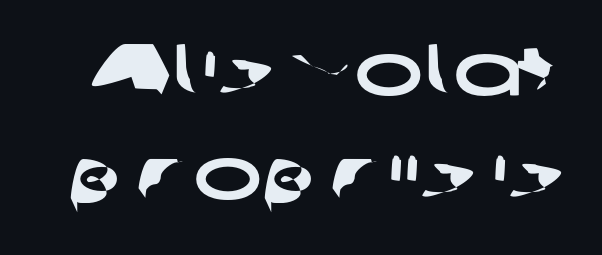
{"serif": "no", "width": "wide", "stroke_contrast": "low", "x_height": "medium", "monospaced": "no", "underline": "no", "line_spacing": "normal", "line_spacing_ratio": 1.43, "letter_spacing": "normal", "letter_spacing_em": 0.0, "glyph_px": 73}
